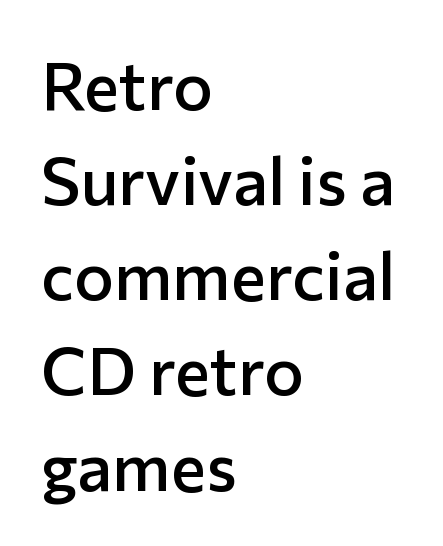
These lines are rendered in a variable-pitch font. The lettering stays uniformly vertical, giving the passage a roman look. The lines in this sample share a left origin and differ only in where they stop. Examine the stroke ends and you'll find no serifs.
